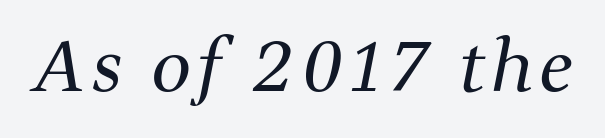
The image shows 70 px regular-weight serif type, italic (leaning right); set not underlined; medium stroke contrast and a medium x-height.
